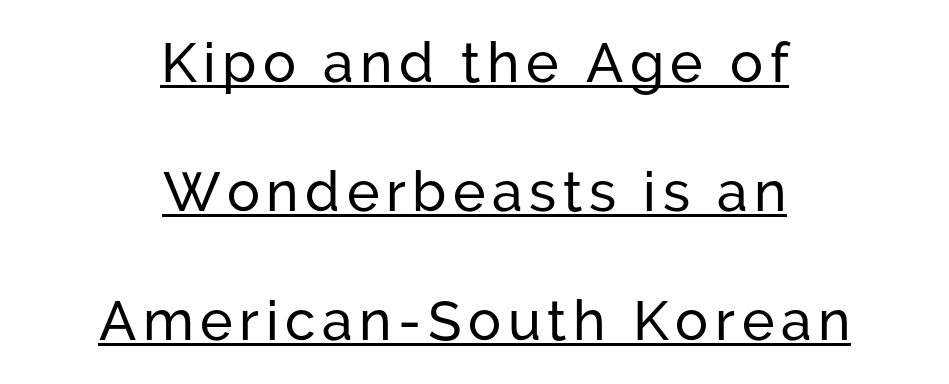
The image shows 55 px sans-serif type, upright; set centered, loose line spacing (2.35x), underlined; low stroke contrast and a medium x-height.
